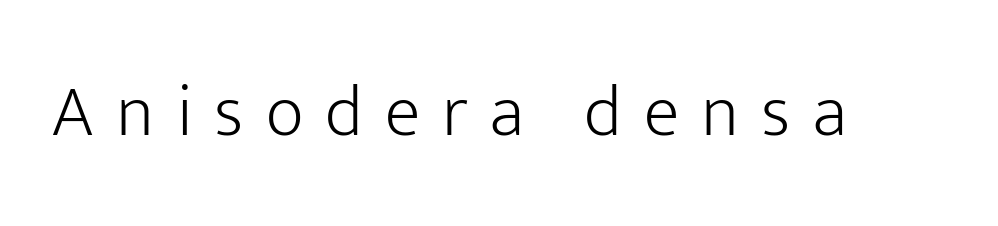
Q: Is the text bold? A: No.
Q: Is the text italic (slanted)? A: No, it is upright.
Q: Is the typeface a serif or a sans-serif typeface? A: Sans-serif.
Q: Is the text underlined? A: No.
Q: Is the spacing between letters normal or unusually wide? A: Unusually wide.
Q: Width (condensed, normal, or wide)? A: Normal.
Q: Stroke contrast? A: Low.
Q: x-height? A: Medium.
Q: Monospaced? A: No.
